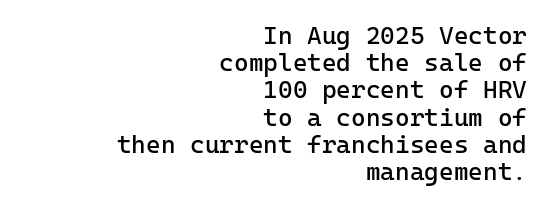
Cramped leading. Characters follow at the spacing the type designer built in. Typeset ragged left — the right edge is the straight one. Stem width sits at or under what a default text font uses.
